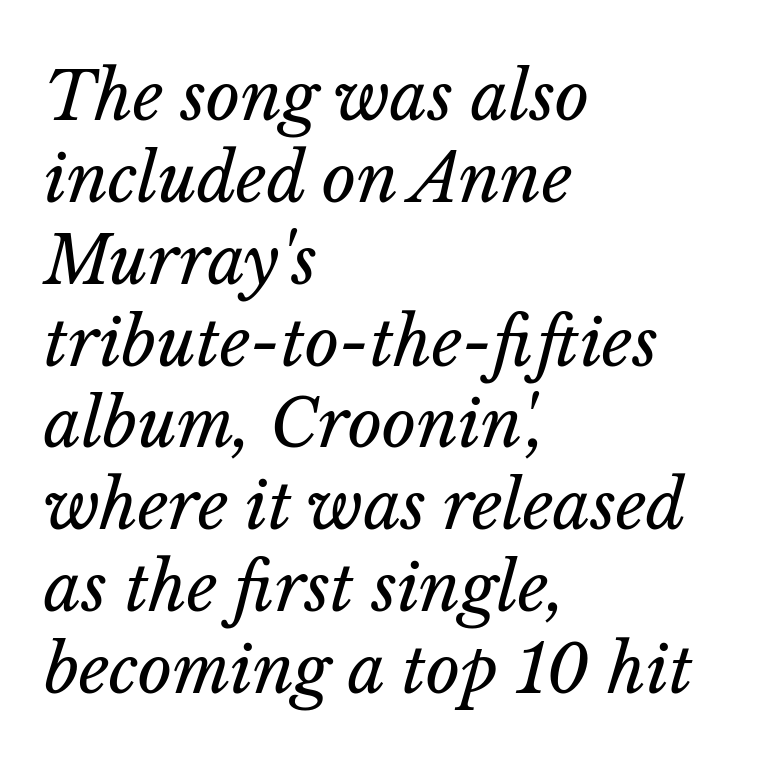
Q: Is the text bold? A: No.
Q: Is the text italic (slanted)? A: Yes, it leans right by about 14 degrees.
Q: Is the text underlined? A: No.
Q: How is the paragraph aligned? A: Left-aligned.
Q: Is the spacing between letters normal or unusually wide? A: Normal.
Q: Width (condensed, normal, or wide)? A: Normal.
Q: Stroke contrast? A: Low.
Q: x-height? A: Medium.
Q: Monospaced? A: No.
